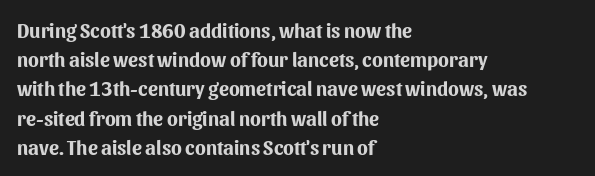
The image shows 20 px bold type, upright; set left-aligned, normal line spacing (1.46x), normal letter spacing, not underlined.
